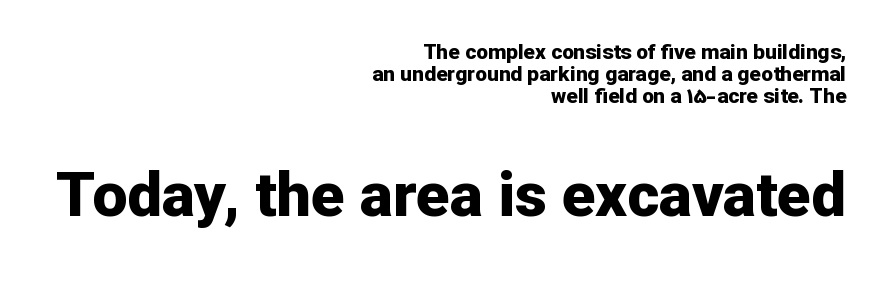
Q: Is the text bold? A: Yes.
Q: Is the text italic (slanted)? A: No, it is upright.
Q: Is the typeface a serif or a sans-serif typeface? A: Sans-serif.
Q: Is the text underlined? A: No.
Q: How is the paragraph aligned? A: Right-aligned.
Q: Is the spacing between letters normal or unusually wide? A: Normal.
Q: Is the spacing between lines tight, normal or loose? A: Tight.
Q: Which block of text is set in a larger size, the first (top) or the second (bottom)? A: The second (bottom) one.
Q: Width (condensed, normal, or wide)? A: Normal.
Q: Stroke contrast? A: Low.
Q: x-height? A: Medium.
Q: Monospaced? A: No.
